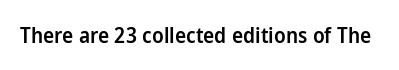
Q: Is the text bold? A: Semi-bold.
Q: Is the text italic (slanted)? A: No, it is upright.
Q: Is the text underlined? A: No.
Q: Is the spacing between letters normal or unusually wide? A: Normal.
